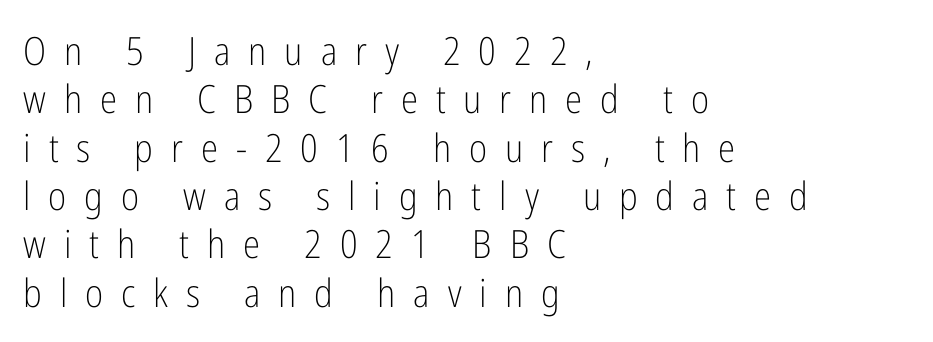
The image shows 39 px light, condensed sans-serif type, upright; set left-aligned, line spacing 1.24x, unusually wide letter spacing (+0.46 em), not underlined; low stroke contrast and a medium x-height.
